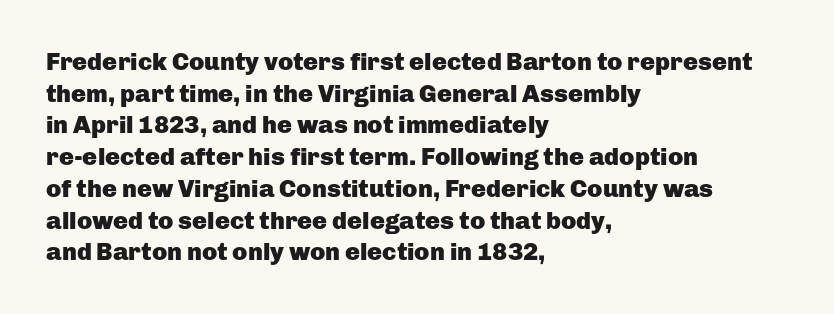
The image shows 25 px bold type, upright; set left-aligned, normal line spacing (1.27x), normal letter spacing, not underlined.
